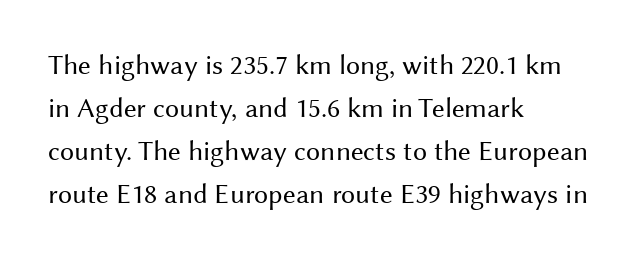
{"serif": "no", "italic": "no", "bold": "no", "weight": "regular", "width": "normal", "stroke_contrast": "medium", "x_height": "medium", "monospaced": "no", "underline": "no", "align": "left", "line_spacing": "normal", "line_spacing_ratio": 1.53, "letter_spacing": "normal", "letter_spacing_em": 0.0, "glyph_px": 28}
